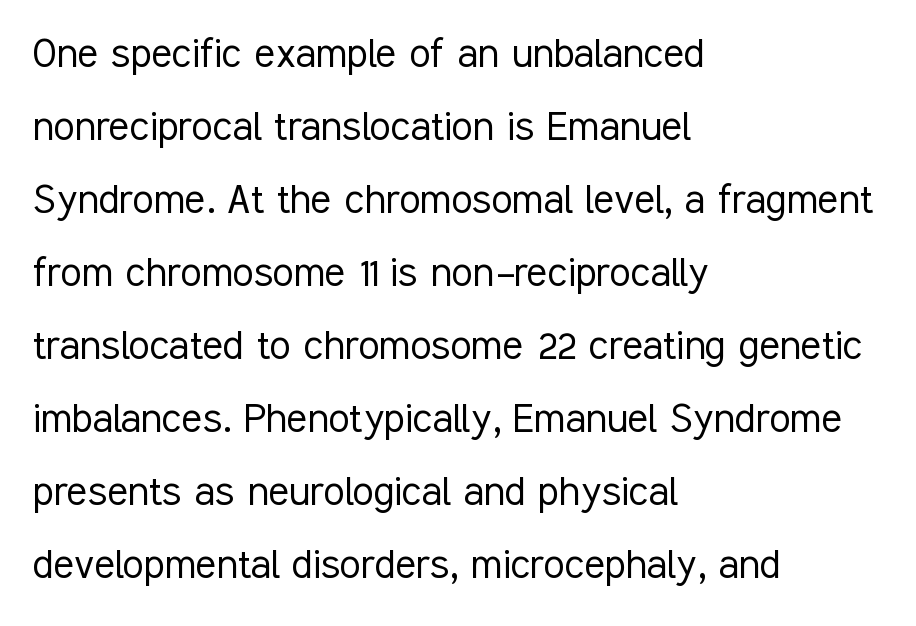
The image shows 48 px light, condensed sans-serif type, upright; set left-aligned, normal line spacing (1.52x), normal letter spacing, not underlined; low stroke contrast and a medium x-height.
